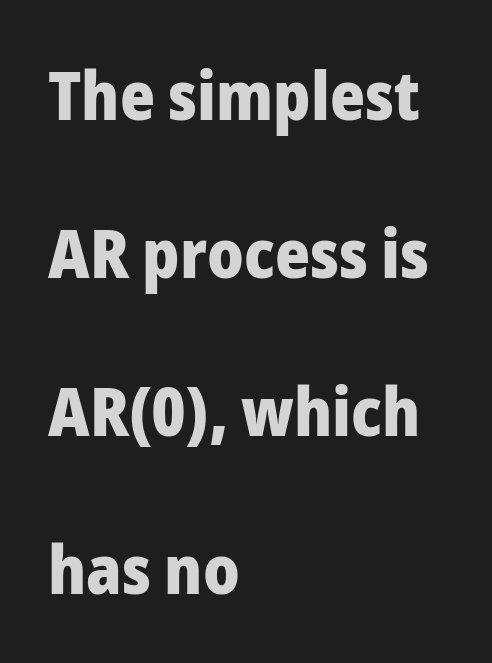
Q: Is the text bold? A: Yes.
Q: Is the text italic (slanted)? A: No, it is upright.
Q: Is the typeface a serif or a sans-serif typeface? A: Sans-serif.
Q: Is the text underlined? A: No.
Q: How is the paragraph aligned? A: Left-aligned.
Q: Is the spacing between letters normal or unusually wide? A: Normal.
Q: Is the spacing between lines tight, normal or loose? A: Loose.
Q: Width (condensed, normal, or wide)? A: Normal.
Q: Stroke contrast? A: Low.
Q: x-height? A: Medium.
Q: Monospaced? A: No.
